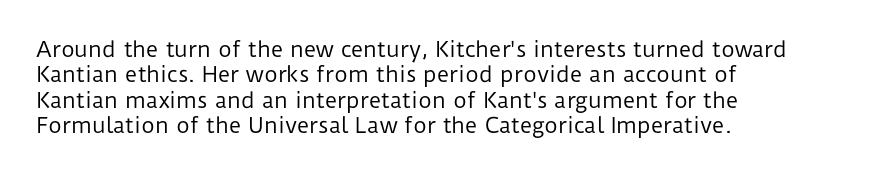
{"italic": "no", "bold": "no", "underline": "no", "align": "left", "line_spacing_ratio": 1.21, "letter_spacing": "normal", "letter_spacing_em": 0.0, "glyph_px": 21}
